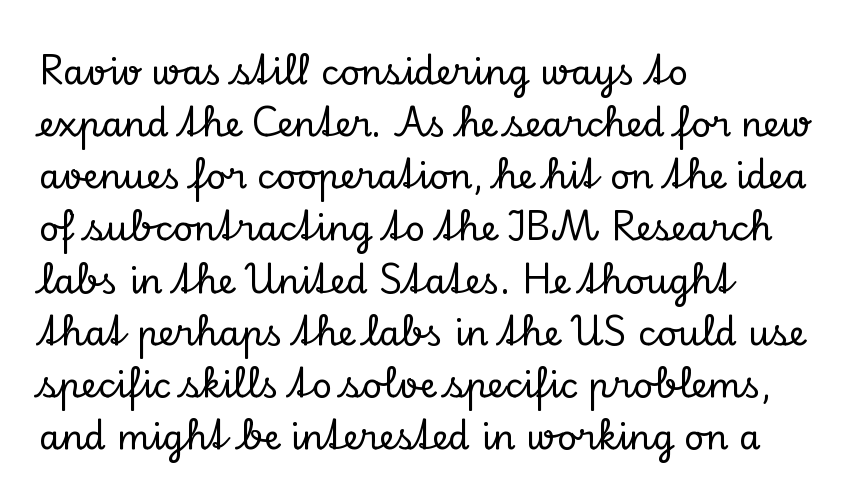
Q: Is the text italic (slanted)? A: No, it is upright.
Q: Is the text underlined? A: No.
Q: How is the paragraph aligned? A: Left-aligned.
Q: Is the spacing between letters normal or unusually wide? A: Normal.
Q: Is the spacing between lines tight, normal or loose? A: Normal.
Q: Width (condensed, normal, or wide)? A: Normal.
Q: Stroke contrast? A: Low.
Q: x-height? A: Small.
Q: Monospaced? A: No.
